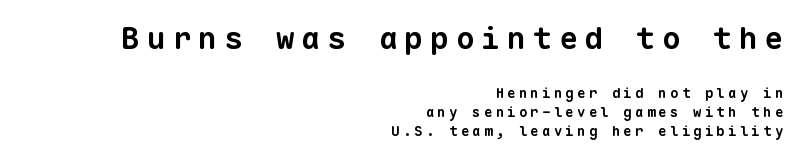
The image shows 31 px bold sans-serif type, monospaced; set right-aligned, normal line spacing (1.34x), unusually wide letter spacing (+0.23 em), not underlined; the first (top) block is 2.21x larger; low stroke contrast and a medium x-height.
